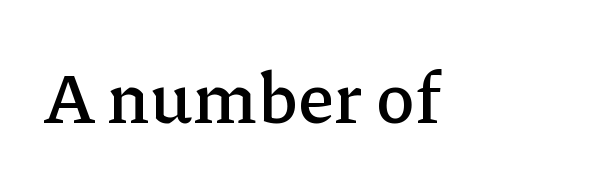
Q: Is the text italic (slanted)? A: No, it is upright.
Q: Is the typeface a serif or a sans-serif typeface? A: Serif.
Q: Is the text underlined? A: No.
Q: How is the paragraph aligned? A: Left-aligned.
Q: Is the spacing between letters normal or unusually wide? A: Normal.
Q: Width (condensed, normal, or wide)? A: Normal.
Q: Stroke contrast? A: Low.
Q: x-height? A: Medium.
Q: Monospaced? A: No.
